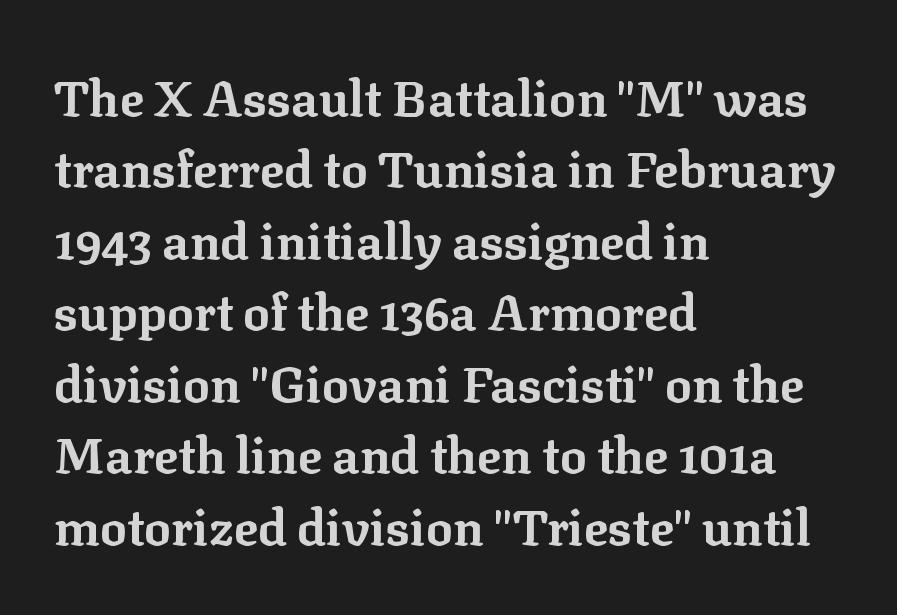
{"serif": "yes", "italic": "no", "bold": "yes", "weight": "bold", "width": "normal", "stroke_contrast": "low", "x_height": "medium", "monospaced": "no", "underline": "no", "align": "left", "line_spacing": "normal", "line_spacing_ratio": 1.43, "letter_spacing": "normal", "letter_spacing_em": 0.0, "glyph_px": 50}
